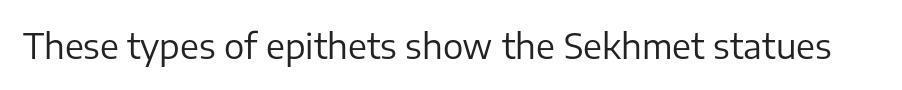
The rendering keeps characters at their native spacing. Serif or sans? Sans — the stroke terminals are bare. Heaviness? Minimal to ordinary, like unemphasized prose. This sample uses an upright cut, with every glyph sitting square on the baseline. Proportional: the letters do not fall into vertical columns. Glance below the letters and you will spot only blank space.
